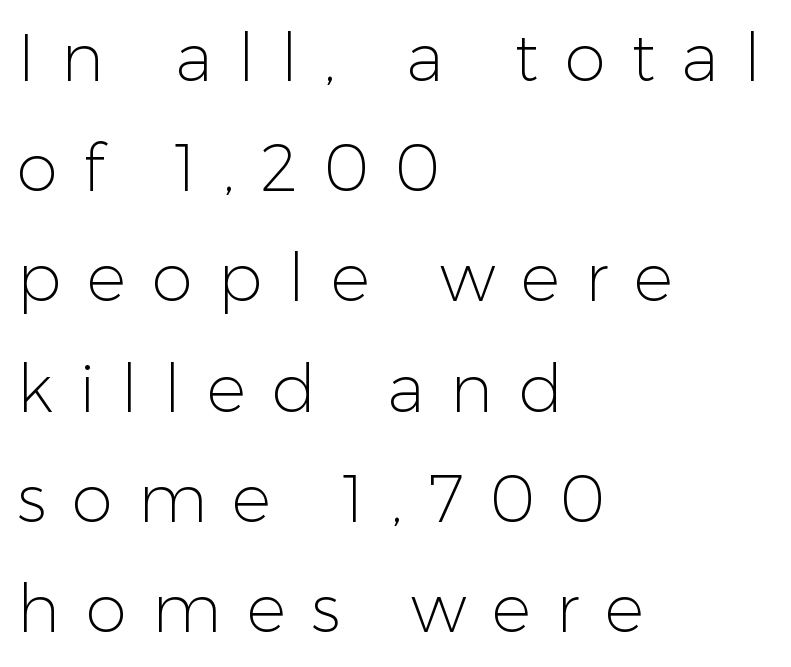
{"serif": "no", "italic": "no", "bold": "no", "weight": "light", "width": "normal", "stroke_contrast": "low", "x_height": "medium", "monospaced": "no", "underline": "no", "align": "left", "line_spacing": "normal", "line_spacing_ratio": 1.67, "letter_spacing": "wide", "letter_spacing_em": 0.39, "glyph_px": 66}
